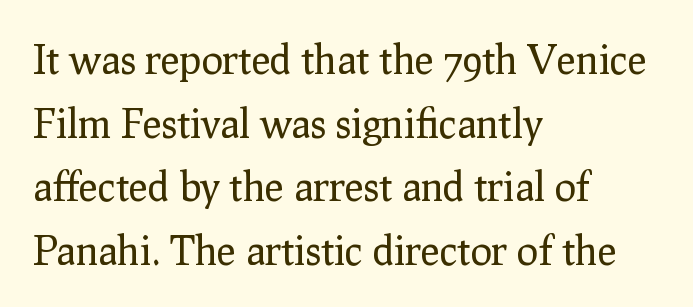
{"serif": "yes", "italic": "no", "bold": "no", "weight": "regular", "width": "normal", "stroke_contrast": "low", "x_height": "medium", "monospaced": "no", "underline": "no", "align": "left", "line_spacing": "normal", "line_spacing_ratio": 1.59, "letter_spacing": "normal", "letter_spacing_em": 0.0, "glyph_px": 40}
